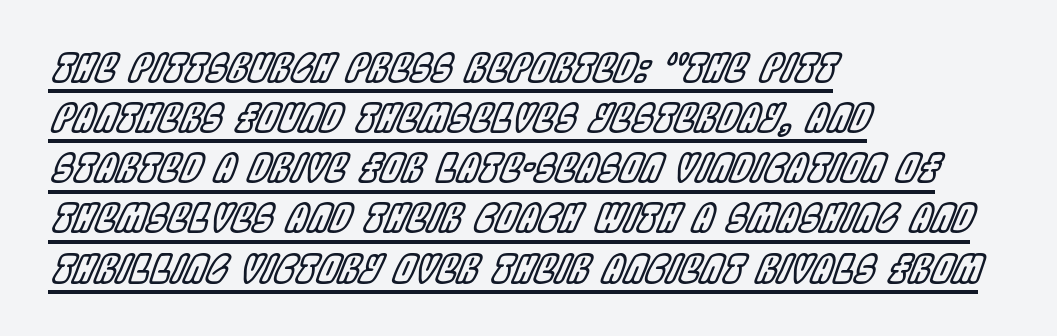
{"italic": "yes", "lean": "right", "slant_degrees": 22, "width": "condensed", "x_height": "large", "monospaced": "no", "underline": "yes", "align": "left", "line_spacing": "normal", "line_spacing_ratio": 1.32, "letter_spacing": "normal", "letter_spacing_em": 0.0, "glyph_px": 38}
